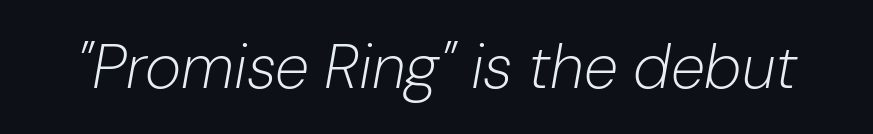
Q: Is the text bold? A: No.
Q: Is the text italic (slanted)? A: Yes, it leans right by about 10 degrees.
Q: Is the text underlined? A: No.
Q: Is the spacing between letters normal or unusually wide? A: Normal.
Q: Width (condensed, normal, or wide)? A: Normal.
Q: Stroke contrast? A: Low.
Q: x-height? A: Medium.
Q: Monospaced? A: No.
